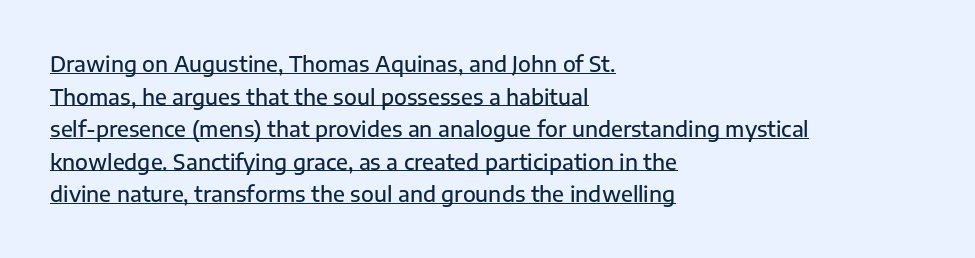
How would I describe the line gaps? Plain and ordinary. Weight: semibold (demi). In terms of posture, this sample is upright. Like a heading marked for emphasis, these lines bear an underscore. The paragraph has a hard left edge and a soft right edge. Students, note that the glyphs here touch the page at normal intervals.
